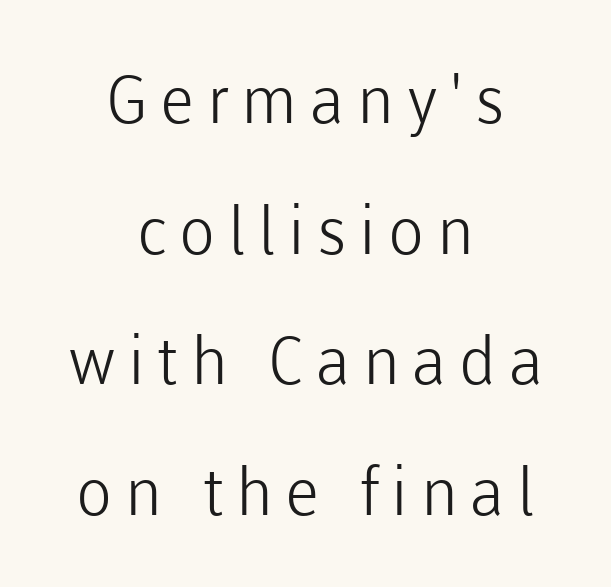
Q: Is the text bold? A: No.
Q: Is the text italic (slanted)? A: No, it is upright.
Q: Is the typeface a serif or a sans-serif typeface? A: Sans-serif.
Q: Is the text underlined? A: No.
Q: How is the paragraph aligned? A: Centered.
Q: Is the spacing between lines tight, normal or loose? A: Loose.
Q: Width (condensed, normal, or wide)? A: Normal.
Q: Stroke contrast? A: Low.
Q: x-height? A: Medium.
Q: Monospaced? A: No.
